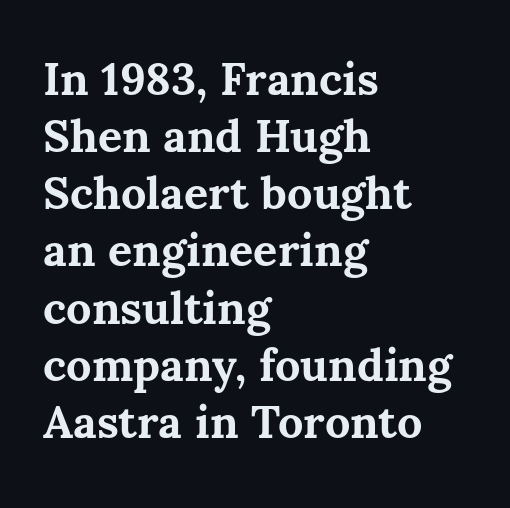
{"italic": "no", "bold": "yes", "weight": "bold", "width": "normal", "stroke_contrast": "medium", "x_height": "medium", "monospaced": "no", "underline": "no", "align": "left", "line_spacing": "normal", "line_spacing_ratio": 1.27, "letter_spacing": "normal", "letter_spacing_em": 0.0, "glyph_px": 45}
